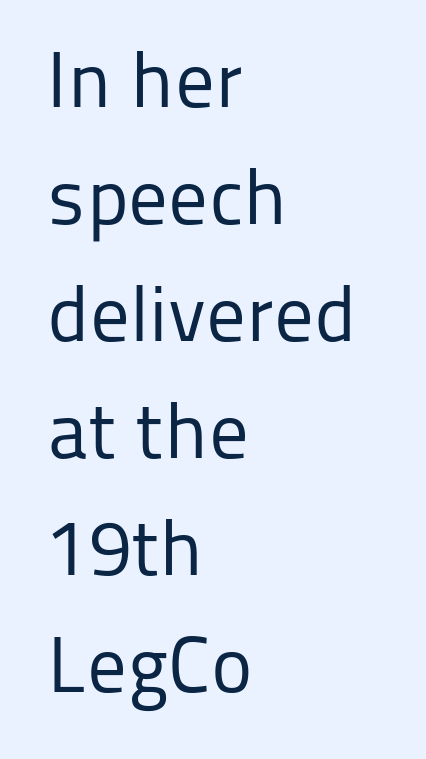
{"serif": "no", "italic": "no", "bold": "no", "weight": "regular", "width": "normal", "stroke_contrast": "low", "x_height": "medium", "monospaced": "no", "underline": "no", "align": "left", "line_spacing": "normal", "line_spacing_ratio": 1.48, "letter_spacing": "normal", "letter_spacing_em": 0.0, "glyph_px": 79}
